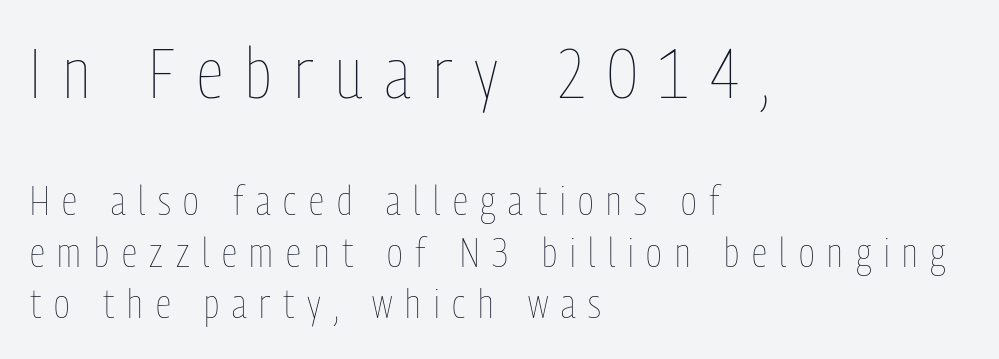
Q: Is the text bold? A: No.
Q: Is the text italic (slanted)? A: No, it is upright.
Q: Is the text underlined? A: No.
Q: How is the paragraph aligned? A: Left-aligned.
Q: Is the spacing between letters normal or unusually wide? A: Unusually wide.
Q: Is the spacing between lines tight, normal or loose? A: Normal.
Q: Which block of text is set in a larger size, the first (top) or the second (bottom)? A: The first (top) one.
Q: Width (condensed, normal, or wide)? A: Condensed.
Q: Stroke contrast? A: Low.
Q: x-height? A: Medium.
Q: Monospaced? A: No.
